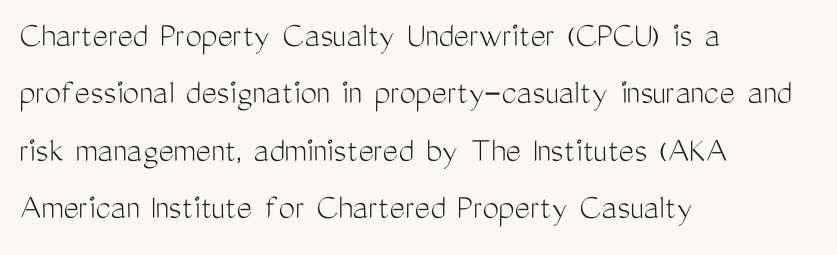
The image shows 37 px light, condensed sans-serif type, upright; set left-aligned, normal line spacing (1.55x), normal letter spacing, not underlined; medium stroke contrast and a medium x-height.
